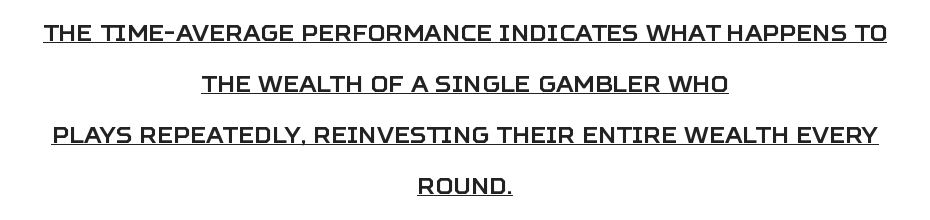
Q: Is the text italic (slanted)? A: No, it is upright.
Q: Is the text underlined? A: Yes.
Q: How is the paragraph aligned? A: Centered.
Q: Is the spacing between letters normal or unusually wide? A: Normal.
Q: Is the spacing between lines tight, normal or loose? A: Loose.
